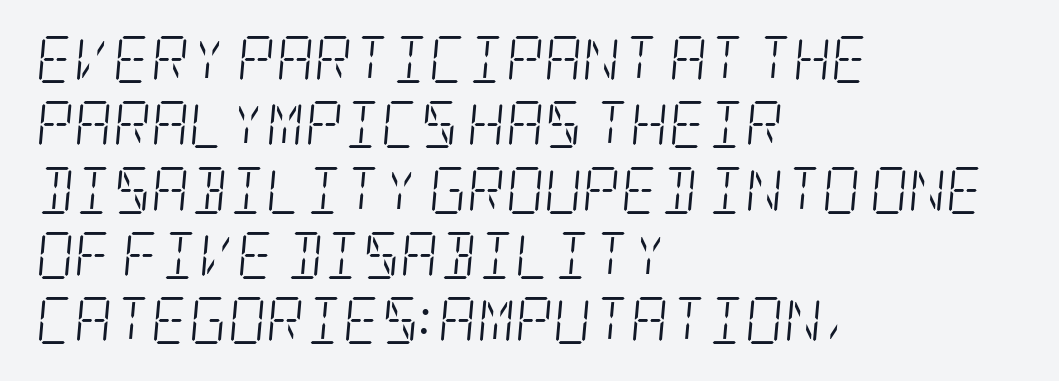
{"serif": "yes", "italic": "yes", "lean": "right", "slant_degrees": 5, "bold": "no", "weight": "light", "width": "condensed", "stroke_contrast": "low", "x_height": "large", "underline": "no", "align": "left", "line_spacing": "normal", "line_spacing_ratio": 1.39, "letter_spacing": "normal", "letter_spacing_em": 0.0, "glyph_px": 47}
